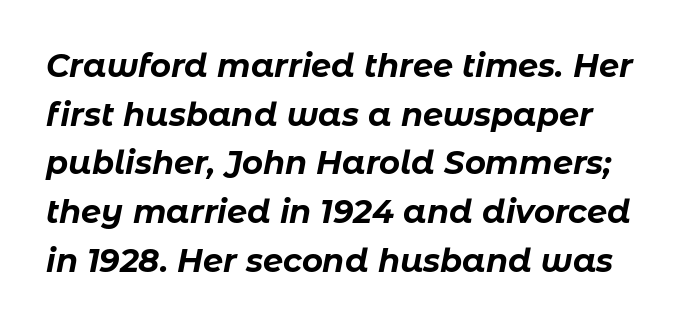
Quick note: interline space is typical. The passage shown is not underscored anywhere. This sample uses plain, unmodified letter spacing. There's an unmistakable incline to the writing here.
